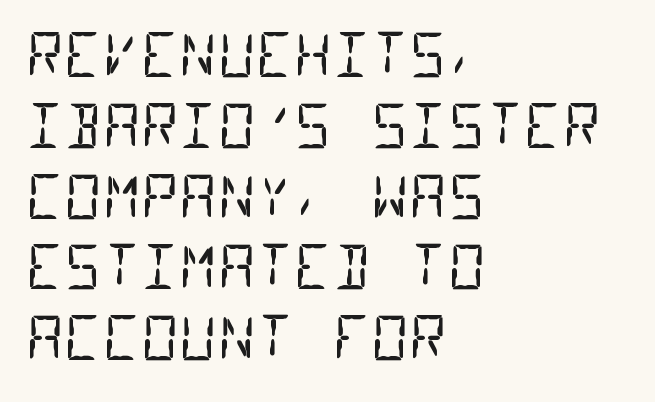
The line texture is even and compact thanks to regular tracking. Is the block centered? No — it sits flush against the left margin. The weight would be labelled regular, book, light, or lighter still. These lines are rendered in a fixed-pitch font. The space directly below the letters is spotless. Grotesque or geometric, the face here clearly has no serifs.
